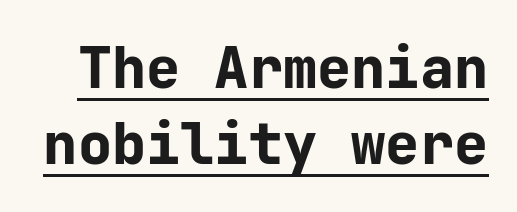
{"serif": "no", "italic": "no", "bold": "yes", "weight": "bold", "width": "normal", "stroke_contrast": "low", "x_height": "medium", "underline": "yes", "line_spacing": "normal", "line_spacing_ratio": 1.34, "letter_spacing": "normal", "letter_spacing_em": 0.0, "glyph_px": 57}
